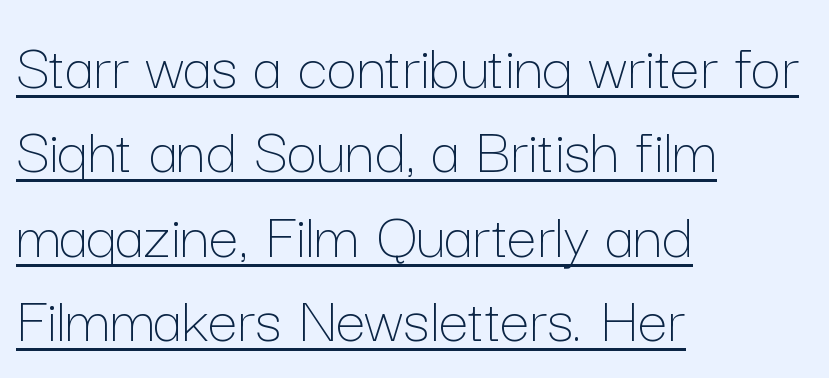
{"italic": "no", "bold": "no", "weight": "thin", "width": "normal", "stroke_contrast": "low", "x_height": "medium", "monospaced": "no", "underline": "yes", "align": "left", "line_spacing": "normal", "line_spacing_ratio": 1.26, "letter_spacing": "normal", "letter_spacing_em": 0.0, "glyph_px": 67}
